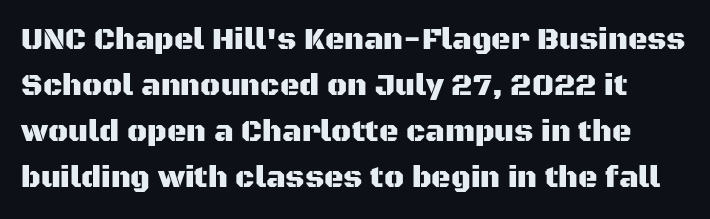
{"serif": "no", "italic": "no", "width": "normal", "stroke_contrast": "medium", "x_height": "large", "monospaced": "no", "underline": "no", "line_spacing": "normal", "line_spacing_ratio": 1.53, "letter_spacing": "normal", "letter_spacing_em": 0.0, "glyph_px": 30}
